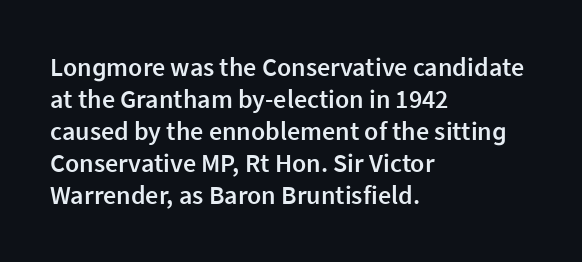
{"italic": "no", "bold": "semi", "underline": "no", "align": "left", "line_spacing_ratio": 1.23, "letter_spacing": "normal", "letter_spacing_em": 0.0, "glyph_px": 26}
